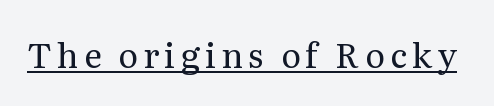
Emphasis is given by a line drawn under the lettering. The weight would be labelled regular, book, light, or lighter still. Character widths vary here, with narrow letters taking less room than wide ones. If you drew a line through each stem, it would be perfectly vertical.
